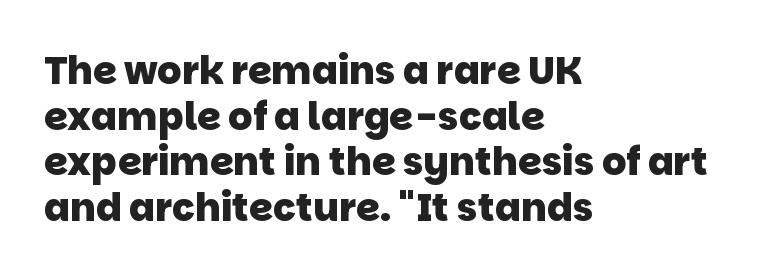
Q: Is the text bold? A: Yes.
Q: Is the typeface a serif or a sans-serif typeface? A: Sans-serif.
Q: Is the text underlined? A: No.
Q: How is the paragraph aligned? A: Left-aligned.
Q: Is the spacing between letters normal or unusually wide? A: Normal.
Q: Width (condensed, normal, or wide)? A: Normal.
Q: Stroke contrast? A: Low.
Q: x-height? A: Large.
Q: Monospaced? A: No.
